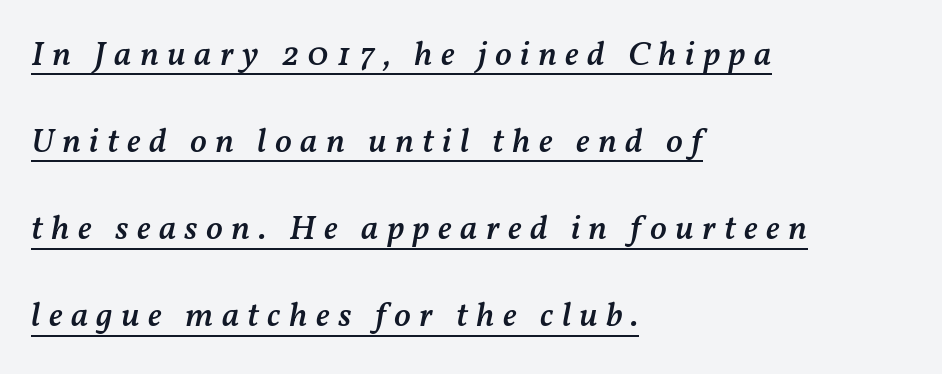
The image shows 35 px semibold type, italic (leaning right); set left-aligned, loose line spacing (2.49x), unusually wide letter spacing (+0.24 em), underlined; medium stroke contrast and a medium x-height.
